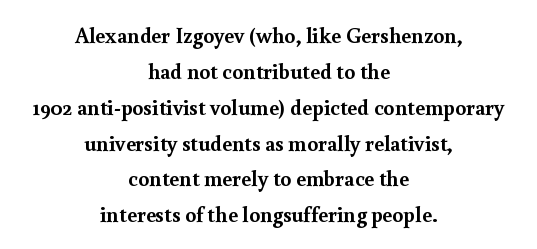
{"italic": "no", "bold": "yes", "underline": "no", "align": "center", "line_spacing": "normal", "line_spacing_ratio": 1.63, "letter_spacing": "normal", "letter_spacing_em": 0.0, "glyph_px": 22}
